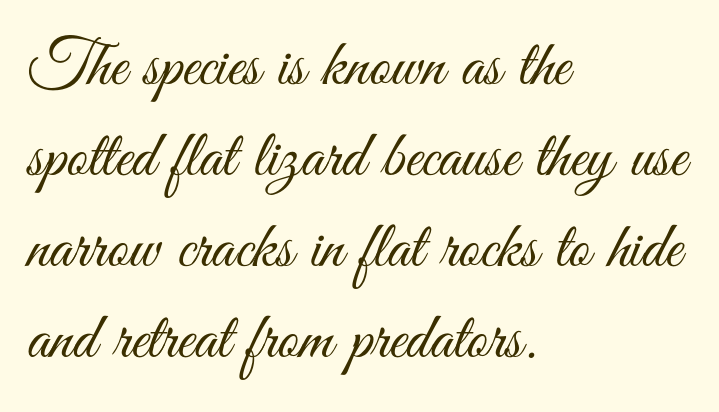
The image shows 66 px light, condensed sans-serif type; set left-aligned, normal line spacing (1.38x), normal letter spacing, not underlined; medium stroke contrast and a small x-height.
